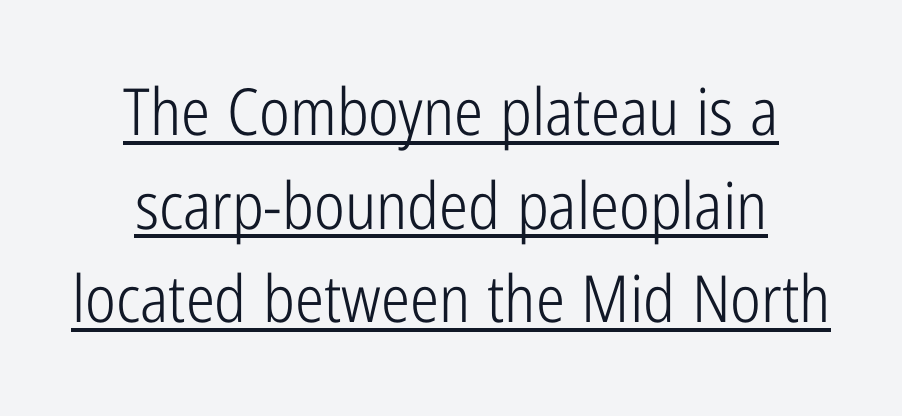
Q: Is the text bold? A: No.
Q: Is the text italic (slanted)? A: No, it is upright.
Q: Is the typeface a serif or a sans-serif typeface? A: Sans-serif.
Q: Is the text underlined? A: Yes.
Q: How is the paragraph aligned? A: Centered.
Q: Is the spacing between letters normal or unusually wide? A: Normal.
Q: Is the spacing between lines tight, normal or loose? A: Normal.
Q: Width (condensed, normal, or wide)? A: Condensed.
Q: Stroke contrast? A: Low.
Q: x-height? A: Medium.
Q: Monospaced? A: No.
